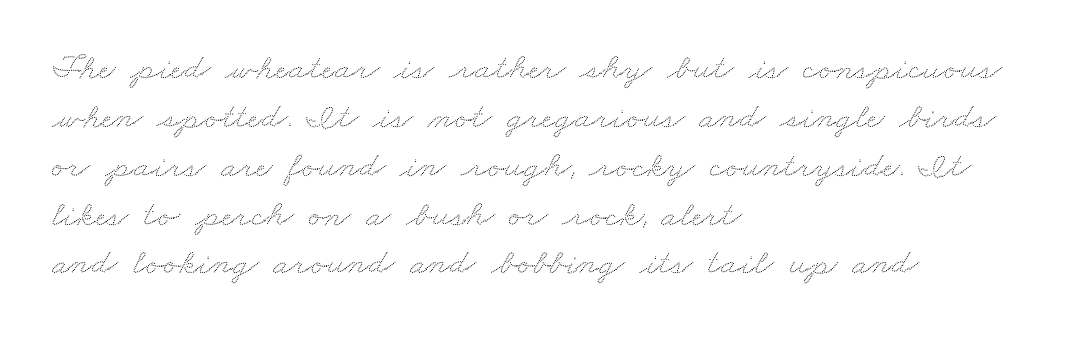
Q: Is the text underlined? A: No.
Q: How is the paragraph aligned? A: Left-aligned.
Q: Is the spacing between letters normal or unusually wide? A: Normal.
Q: Is the spacing between lines tight, normal or loose? A: Normal.
Q: Width (condensed, normal, or wide)? A: Wide.
Q: Stroke contrast? A: Low.
Q: x-height? A: Small.
Q: Monospaced? A: No.
